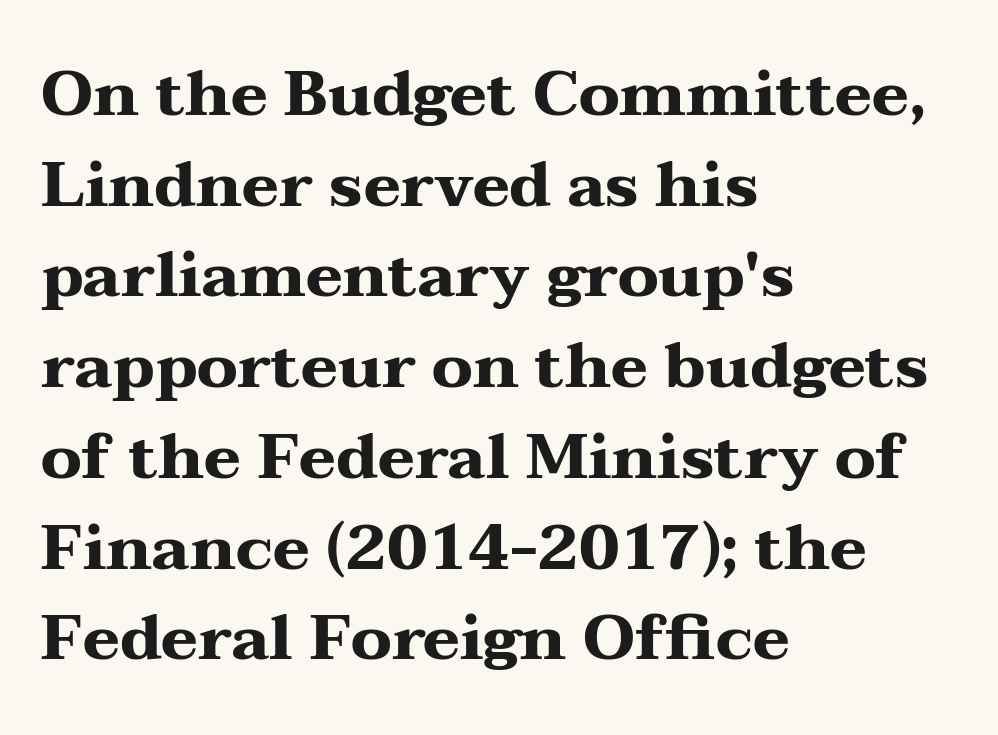
{"serif": "yes", "italic": "no", "bold": "yes", "weight": "heavy", "width": "wide", "stroke_contrast": "medium", "x_height": "medium", "monospaced": "no", "underline": "no", "align": "left", "line_spacing": "normal", "line_spacing_ratio": 1.44, "letter_spacing": "normal", "letter_spacing_em": 0.0, "glyph_px": 63}
